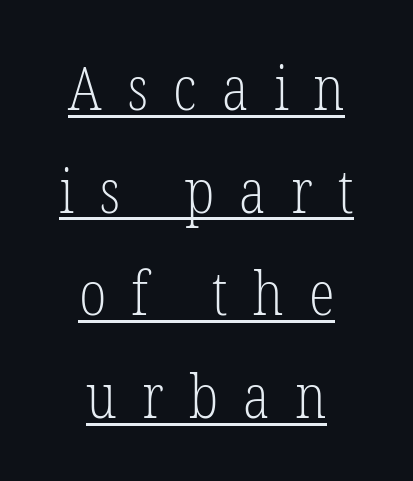
Q: Is the text bold? A: No.
Q: Is the text italic (slanted)? A: No, it is upright.
Q: Is the typeface a serif or a sans-serif typeface? A: Serif.
Q: Is the text underlined? A: Yes.
Q: How is the paragraph aligned? A: Centered.
Q: Is the spacing between letters normal or unusually wide? A: Unusually wide.
Q: Width (condensed, normal, or wide)? A: Condensed.
Q: Stroke contrast? A: Low.
Q: x-height? A: Medium.
Q: Monospaced? A: No.
